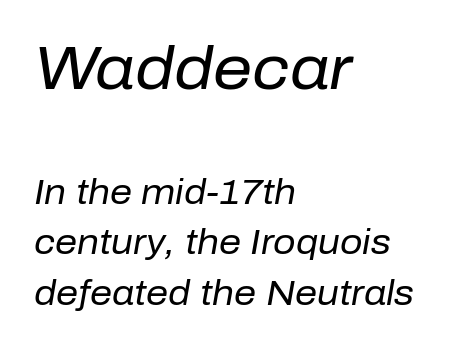
Honestly, the letter spacing is just normal — you wouldn't notice it. Descenders are the only things crossing below the line. The lettering tilts uniformly, giving the passage an italic look. Vertically, the passage feels balanced, rows spaced as you'd expect.
